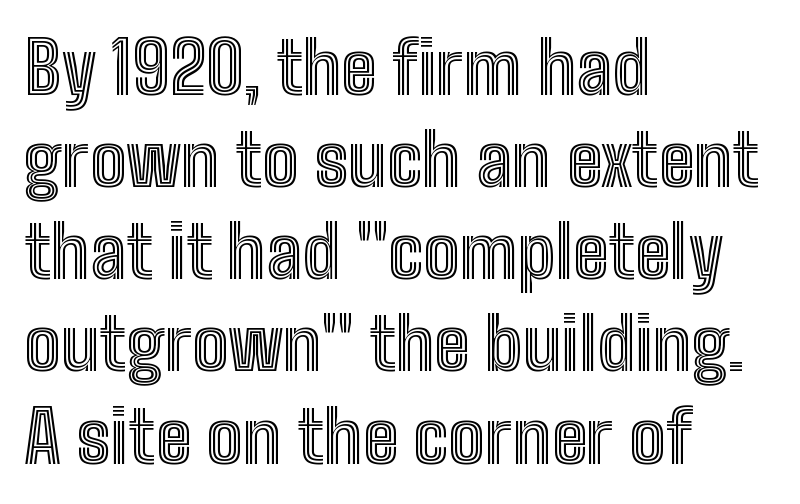
The rows are spaced the way most documents space them. Check the space under the baseline: it is left empty. No extra tracking has been applied to these lines. This sample is left-justified, so line endings fall wherever the words run out.
